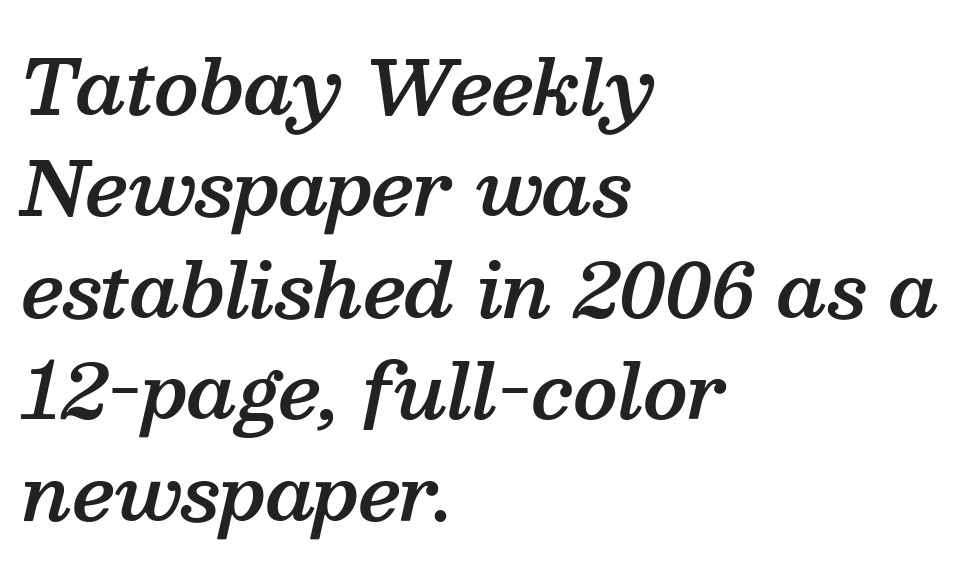
{"serif": "yes", "italic": "yes", "lean": "right", "slant_degrees": 13, "bold": "semi", "weight": "semibold", "width": "normal", "stroke_contrast": "medium", "x_height": "medium", "monospaced": "no", "underline": "no", "align": "left", "line_spacing": "normal", "line_spacing_ratio": 1.37, "letter_spacing": "normal", "letter_spacing_em": 0.0, "glyph_px": 74}
